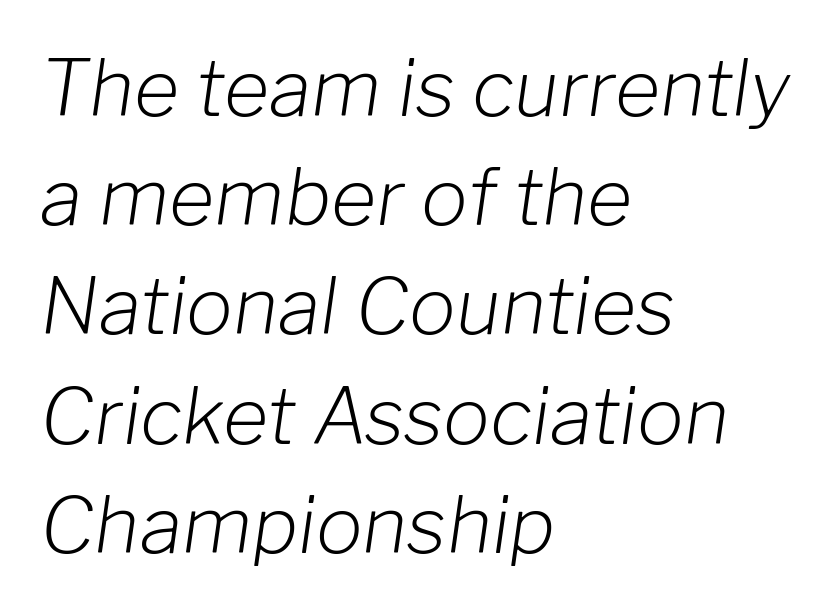
Q: Is the text bold? A: No.
Q: Is the text italic (slanted)? A: Yes, it leans right by about 8 degrees.
Q: Is the text underlined? A: No.
Q: How is the paragraph aligned? A: Left-aligned.
Q: Is the spacing between letters normal or unusually wide? A: Normal.
Q: Is the spacing between lines tight, normal or loose? A: Normal.
Q: Width (condensed, normal, or wide)? A: Normal.
Q: Stroke contrast? A: Low.
Q: x-height? A: Medium.
Q: Monospaced? A: No.
